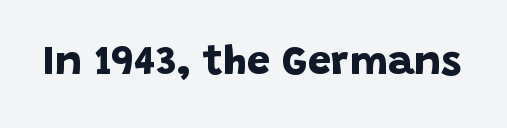
The image shows 41 px bold sans-serif type; set normal letter spacing, not underlined; low stroke contrast and a large x-height.
